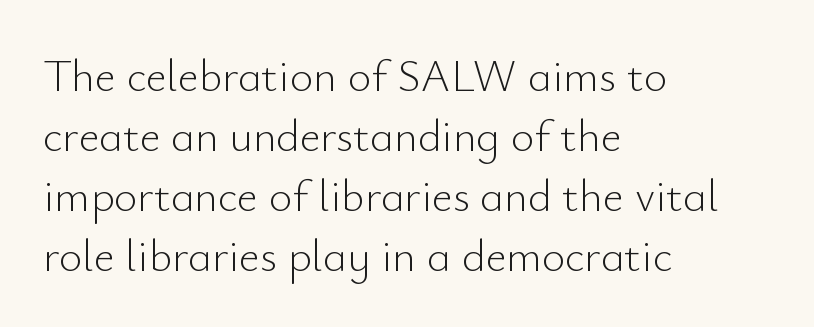
{"serif": "no", "italic": "no", "bold": "no", "weight": "light", "width": "normal", "stroke_contrast": "low", "x_height": "small", "monospaced": "no", "underline": "no", "align": "left", "line_spacing": "normal", "line_spacing_ratio": 1.33, "letter_spacing": "normal", "letter_spacing_em": 0.0, "glyph_px": 45}
